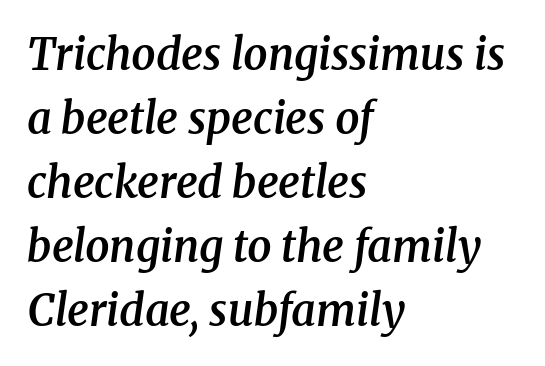
Q: Is the text bold? A: Semi-bold.
Q: Is the text italic (slanted)? A: Yes, it leans right by about 8 degrees.
Q: Is the typeface a serif or a sans-serif typeface? A: Serif.
Q: Is the text underlined? A: No.
Q: How is the paragraph aligned? A: Left-aligned.
Q: Is the spacing between letters normal or unusually wide? A: Normal.
Q: Is the spacing between lines tight, normal or loose? A: Normal.
Q: Width (condensed, normal, or wide)? A: Normal.
Q: Stroke contrast? A: Medium.
Q: x-height? A: Medium.
Q: Monospaced? A: No.
